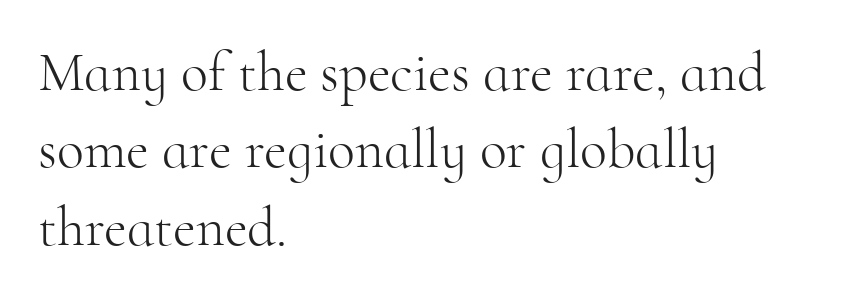
{"serif": "yes", "italic": "no", "bold": "no", "weight": "light", "width": "normal", "stroke_contrast": "high", "x_height": "small", "monospaced": "no", "underline": "no", "align": "left", "line_spacing": "normal", "line_spacing_ratio": 1.38, "letter_spacing": "normal", "letter_spacing_em": 0.0, "glyph_px": 56}
